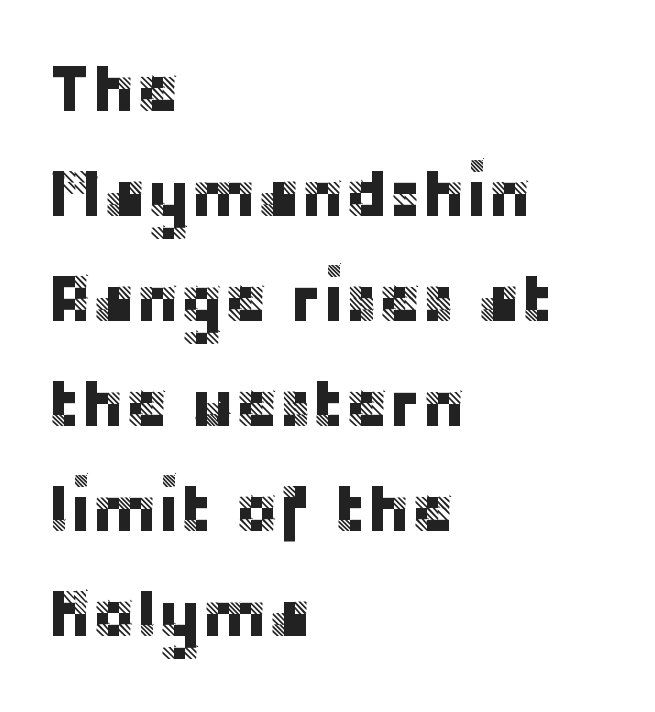
Q: Is the text italic (slanted)? A: No, it is upright.
Q: Is the typeface a serif or a sans-serif typeface? A: Sans-serif.
Q: Is the text underlined? A: No.
Q: How is the paragraph aligned? A: Left-aligned.
Q: Is the spacing between letters normal or unusually wide? A: Normal.
Q: Is the spacing between lines tight, normal or loose? A: Normal.
Q: Width (condensed, normal, or wide)? A: Normal.
Q: Stroke contrast? A: Low.
Q: x-height? A: Large.
Q: Monospaced? A: No.
